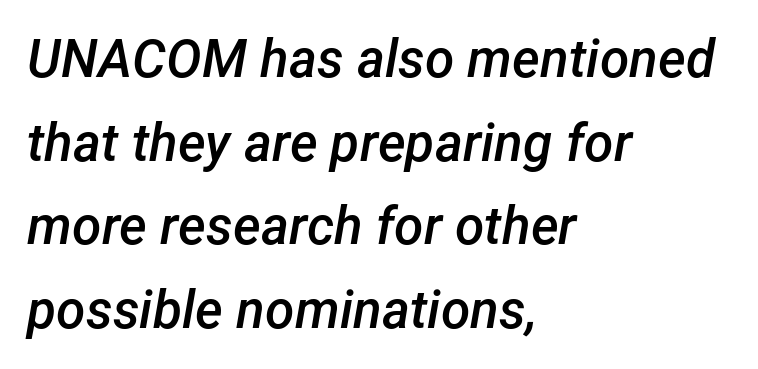
{"italic": "yes", "lean": "right", "slant_degrees": 12, "bold": "semi", "weight": "semibold", "width": "normal", "stroke_contrast": "low", "x_height": "medium", "monospaced": "no", "underline": "no", "align": "left", "line_spacing": "normal", "line_spacing_ratio": 1.58, "letter_spacing": "normal", "letter_spacing_em": 0.0, "glyph_px": 53}
